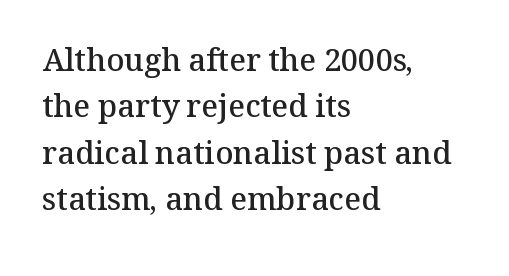
Q: Is the text bold? A: Semi-bold.
Q: Is the text italic (slanted)? A: No, it is upright.
Q: Is the typeface a serif or a sans-serif typeface? A: Serif.
Q: Is the text underlined? A: No.
Q: How is the paragraph aligned? A: Left-aligned.
Q: Is the spacing between letters normal or unusually wide? A: Normal.
Q: Is the spacing between lines tight, normal or loose? A: Normal.
Q: Width (condensed, normal, or wide)? A: Normal.
Q: Stroke contrast? A: Medium.
Q: x-height? A: Medium.
Q: Monospaced? A: No.
